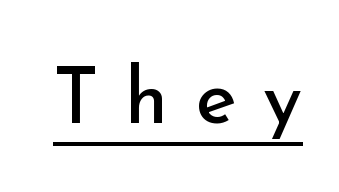
Q: Is the text bold? A: No.
Q: Is the text italic (slanted)? A: No, it is upright.
Q: Is the typeface a serif or a sans-serif typeface? A: Sans-serif.
Q: Is the text underlined? A: Yes.
Q: Is the spacing between letters normal or unusually wide? A: Unusually wide.
Q: Width (condensed, normal, or wide)? A: Normal.
Q: Stroke contrast? A: Low.
Q: x-height? A: Small.
Q: Monospaced? A: No.
